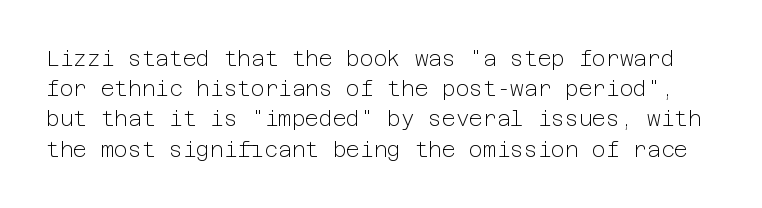
{"italic": "no", "bold": "no", "underline": "no", "line_spacing": "normal", "line_spacing_ratio": 1.44, "letter_spacing": "normal", "letter_spacing_em": 0.0, "glyph_px": 21}
